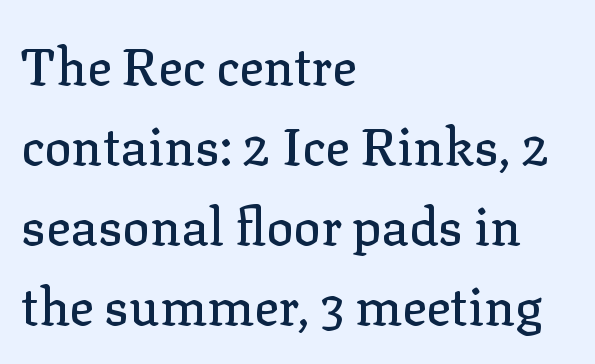
The image shows 51 px serif type, upright; set left-aligned, normal line spacing (1.57x), normal letter spacing, not underlined; low stroke contrast and a medium x-height.
